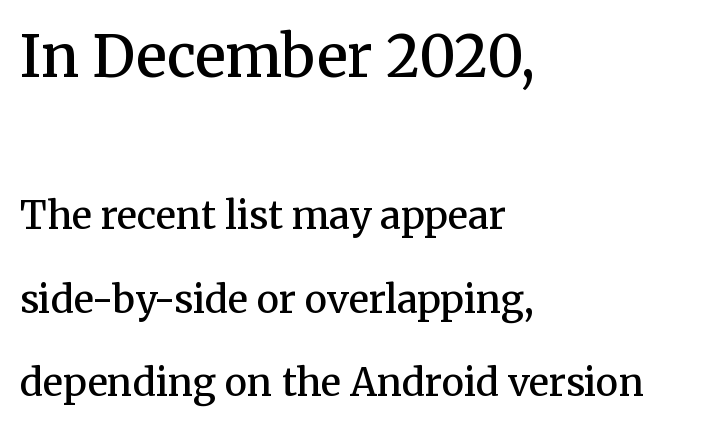
Designer's note — italics off, roman on. In CSS terms this would be text-align: left. Spacing verdict: proportional, widths tailored to each character. Every letter is mildly thick-stroked: semibold rather than bold.
